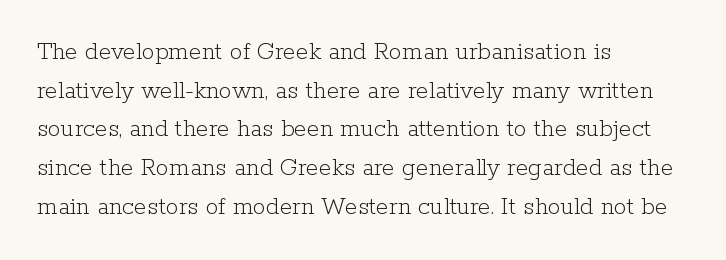
{"italic": "no", "bold": "no", "underline": "no", "align": "left", "line_spacing": "normal", "line_spacing_ratio": 1.49, "letter_spacing": "normal", "letter_spacing_em": 0.0, "glyph_px": 26}
